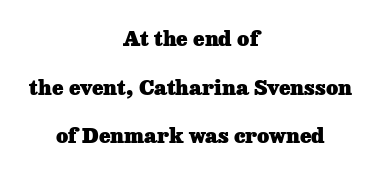
Q: Is the text bold? A: Yes.
Q: Is the text italic (slanted)? A: No, it is upright.
Q: Is the text underlined? A: No.
Q: How is the paragraph aligned? A: Centered.
Q: Is the spacing between letters normal or unusually wide? A: Normal.
Q: Is the spacing between lines tight, normal or loose? A: Loose.
